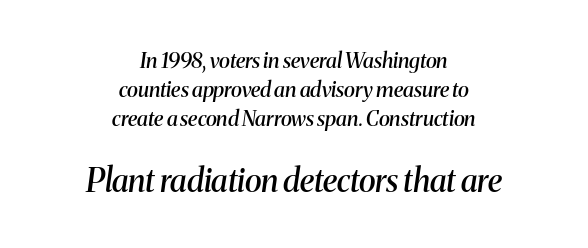
The image shows 32 px semibold serif type, italic (leaning right); set centered, normal line spacing (1.38x), normal letter spacing, not underlined; the second (bottom) block is 1.52x larger; medium stroke contrast and a medium x-height.
